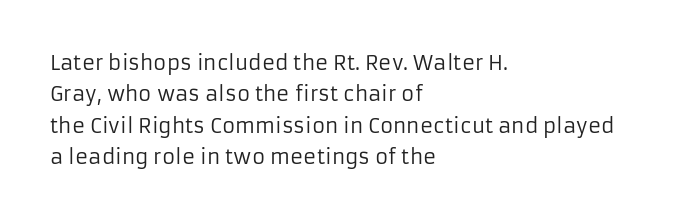
Q: Is the text bold? A: No.
Q: Is the text italic (slanted)? A: No, it is upright.
Q: Is the text underlined? A: No.
Q: How is the paragraph aligned? A: Left-aligned.
Q: Is the spacing between letters normal or unusually wide? A: Normal.
Q: Is the spacing between lines tight, normal or loose? A: Normal.
